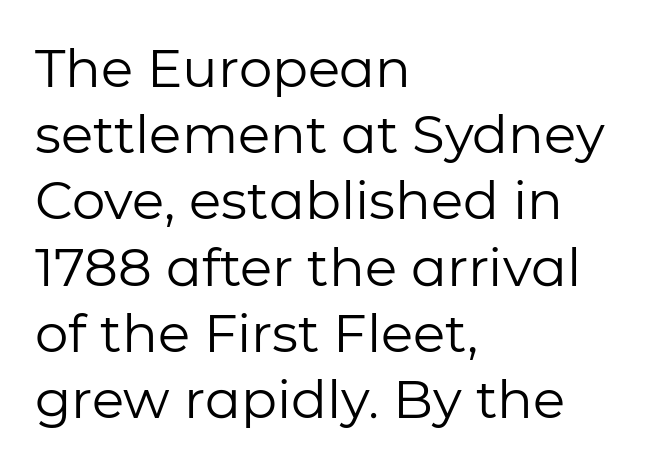
{"serif": "no", "italic": "no", "bold": "no", "weight": "regular", "width": "normal", "stroke_contrast": "low", "x_height": "medium", "monospaced": "no", "underline": "no", "align": "left", "line_spacing": "normal", "line_spacing_ratio": 1.25, "letter_spacing": "normal", "letter_spacing_em": 0.0, "glyph_px": 53}
